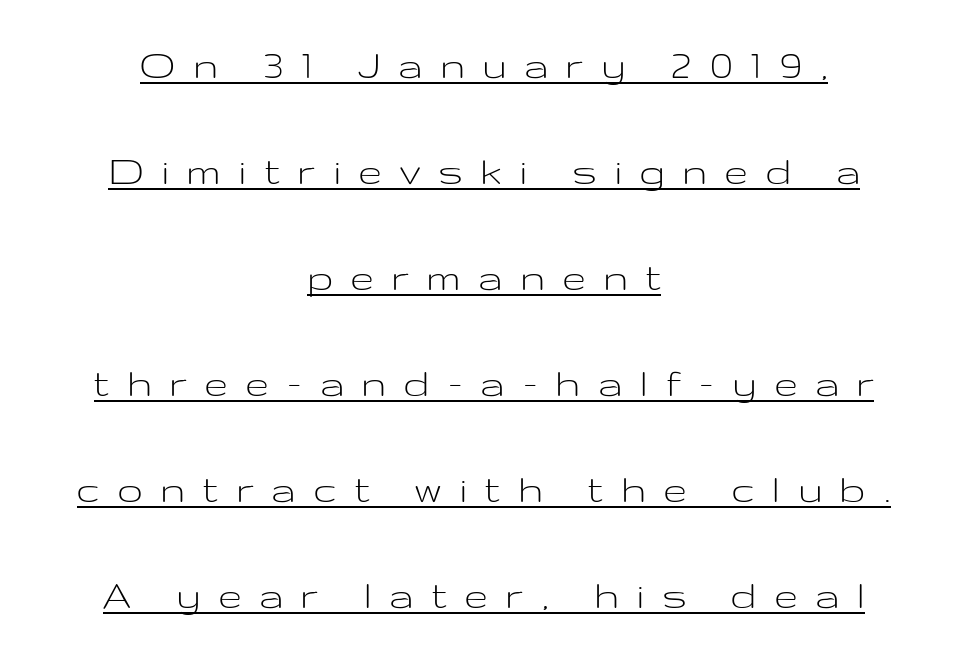
The image shows 44 px light, wide sans-serif type, upright; set centered, loose line spacing (2.41x), unusually wide letter spacing (+0.43 em), underlined; low stroke contrast and a medium x-height.
